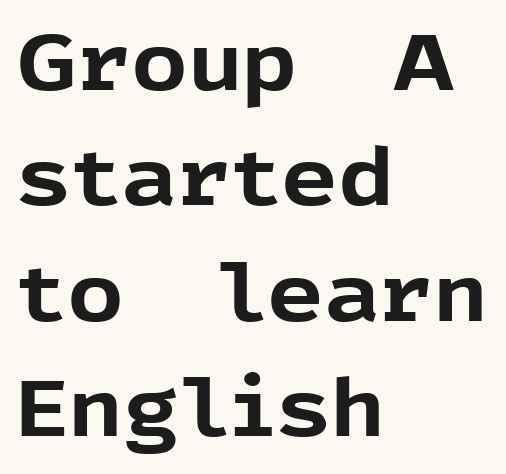
Do the characters align in a grid? No, the font is proportional. Glyph-to-glyph distance matches everyday printed text. Plenty of ink on the page — the face is bold. A roman cut, with each character standing at attention.
